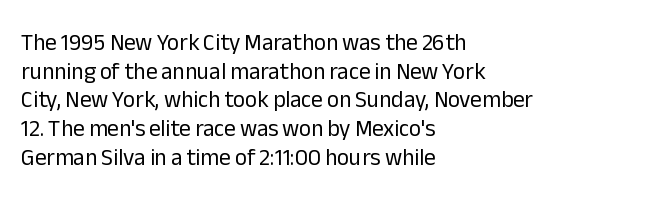
{"italic": "no", "bold": "no", "underline": "no", "align": "left", "line_spacing": "normal", "line_spacing_ratio": 1.25, "letter_spacing": "normal", "letter_spacing_em": 0.0, "glyph_px": 23}
